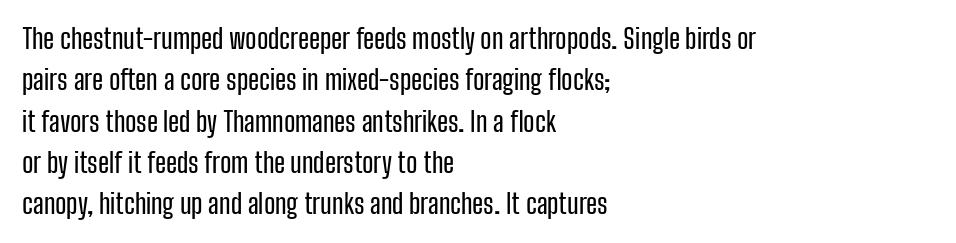
{"italic": "no", "underline": "no", "align": "left", "line_spacing": "normal", "line_spacing_ratio": 1.53, "letter_spacing": "normal", "letter_spacing_em": 0.0, "glyph_px": 27}
